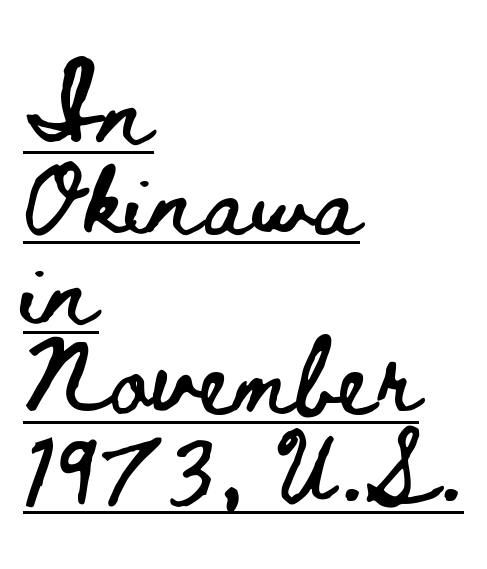
Q: Is the text underlined? A: Yes.
Q: How is the paragraph aligned? A: Left-aligned.
Q: Is the spacing between letters normal or unusually wide? A: Normal.
Q: Width (condensed, normal, or wide)? A: Wide.
Q: Stroke contrast? A: Low.
Q: x-height? A: Small.
Q: Monospaced? A: No.
